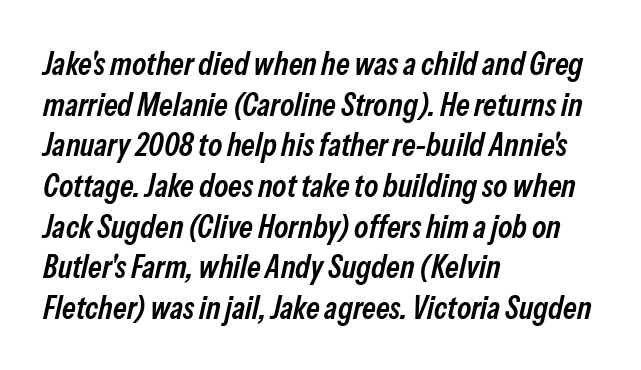
The image shows 32 px semibold, condensed type, italic (leaning right); set left-aligned, normal line spacing (1.27x), normal letter spacing, not underlined; low stroke contrast and a medium x-height.
